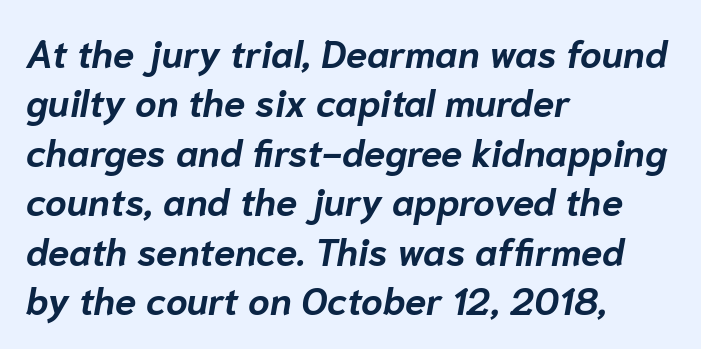
{"italic": "yes", "lean": "right", "slant_degrees": 10, "bold": "yes", "weight": "bold", "width": "normal", "stroke_contrast": "low", "x_height": "medium", "monospaced": "no", "underline": "no", "align": "left", "line_spacing": "normal", "line_spacing_ratio": 1.3, "letter_spacing": "normal", "letter_spacing_em": 0.0, "glyph_px": 38}
